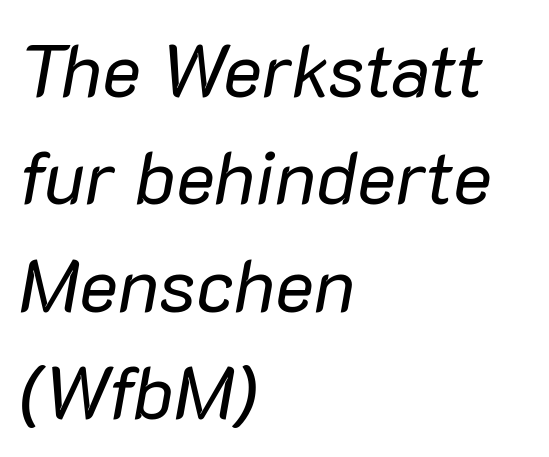
The image shows 74 px regular-weight type, italic (leaning right); set left-aligned, normal line spacing (1.45x), normal letter spacing, not underlined; low stroke contrast and a medium x-height.
